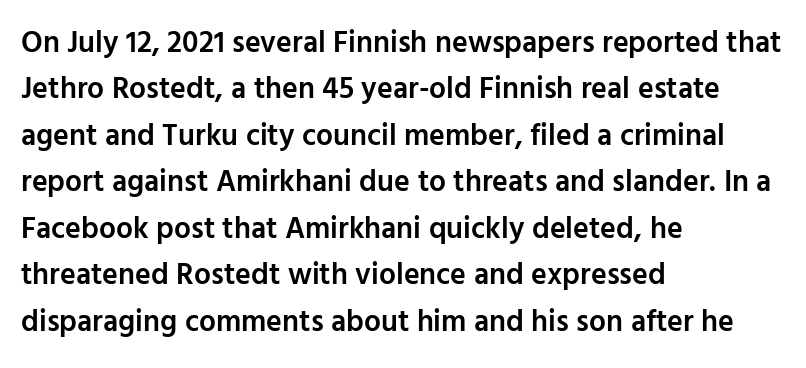
{"serif": "no", "italic": "no", "bold": "semi", "weight": "semibold", "width": "normal", "stroke_contrast": "low", "x_height": "medium", "monospaced": "no", "underline": "no", "align": "left", "line_spacing": "normal", "line_spacing_ratio": 1.55, "letter_spacing": "normal", "letter_spacing_em": 0.0, "glyph_px": 30}
